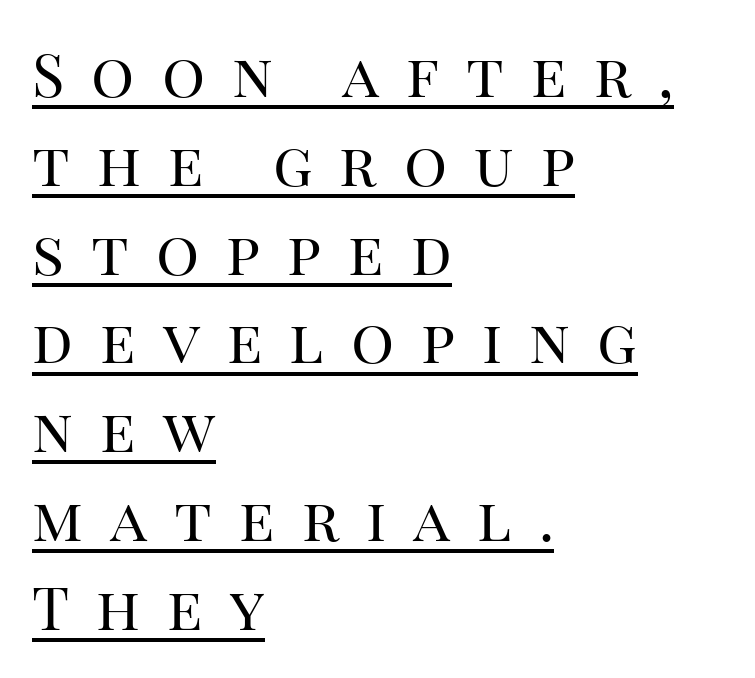
{"serif": "yes", "italic": "no", "bold": "no", "weight": "regular", "width": "normal", "stroke_contrast": "high", "x_height": "large", "monospaced": "no", "underline": "yes", "align": "left", "line_spacing": "normal", "line_spacing_ratio": 1.48, "letter_spacing": "wide", "letter_spacing_em": 0.45, "glyph_px": 60}
